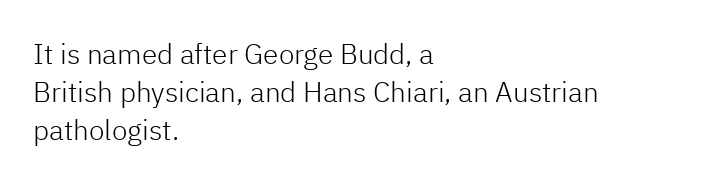
The type family on display is of the sans-serif kind. Stems here are at most as thick as an everyday book face. Which margin do the lines hug? The left one — the right edge is uneven. Looks like regular typesetting: each glyph gets only the width it needs. Reading down the column, the eye jumps a familiar distance to each next line. Observe the ordinary spacing: letters are neighbours, not strangers.
